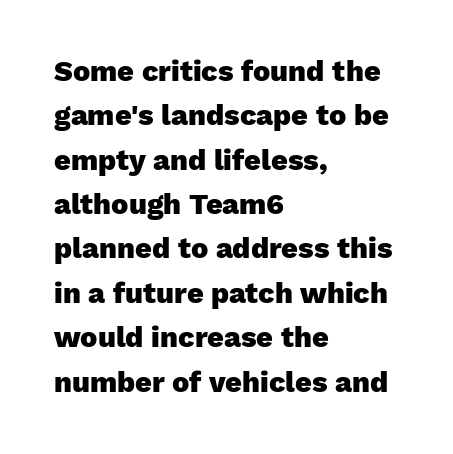
Each word holds together tightly as a unit, with standard inter-letter gaps. How would I describe the line gaps? Plain and ordinary. Chunky letters — that's bold for sure. A student would call this left alignment; a typographer would say flush left, rag right.
